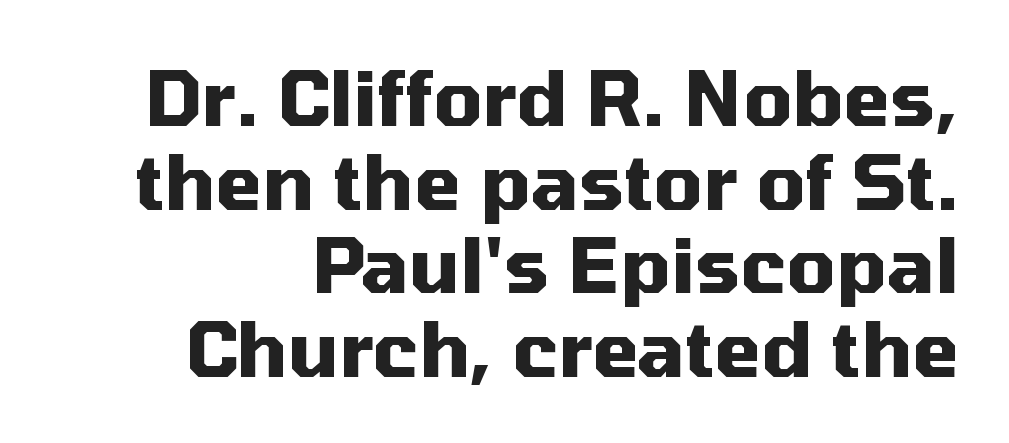
The image shows 76 px heavy sans-serif type, upright; set tight line spacing (1.1x), normal letter spacing, not underlined; medium stroke contrast and a medium x-height.
